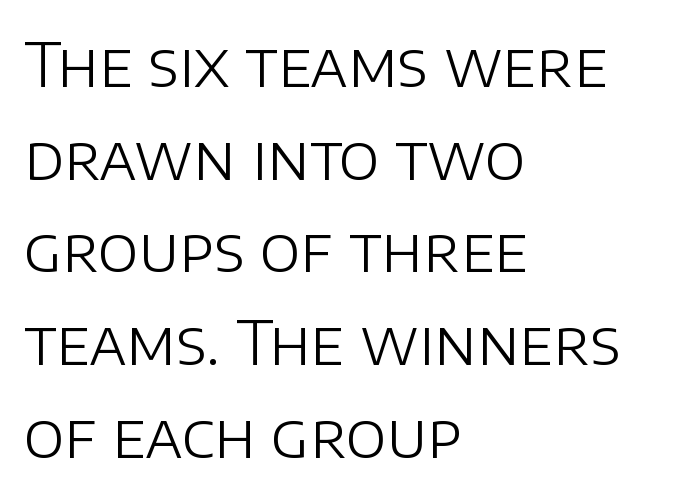
The passage shown is typed in a proportional face where columns would drift. Notice how descenders clear the ascenders below comfortably — that's standard leading. Is there any slant? The stems are plumb. Compared with typical body copy, the letter spacing here is the same.
